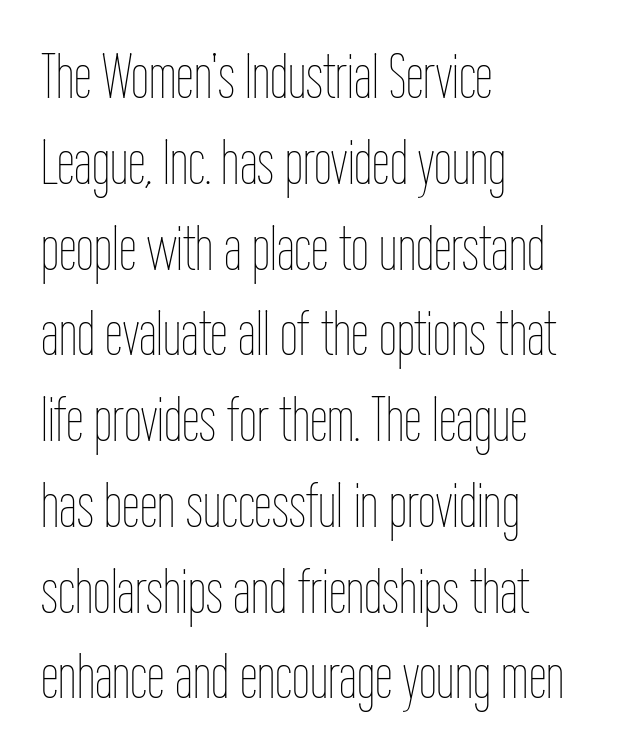
Here the designer chose a conventional face with non-uniform glyph widths. The ragged edge is on the right, which tells us the setting is flush left. Quick note: not italic, upright. Descenders hang freely into open space. Line spacing here is normal. The letterforms sit at book weight or below.
